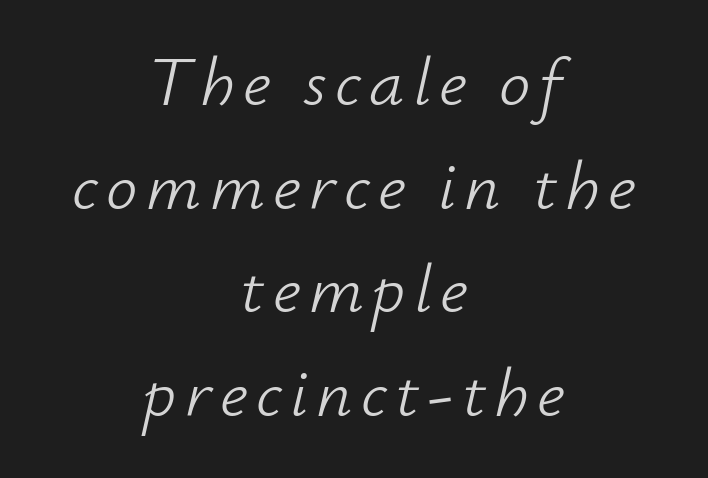
The image shows 70 px light type, italic (leaning right); set centered, normal line spacing (1.48x), not underlined; low stroke contrast and a small x-height.
